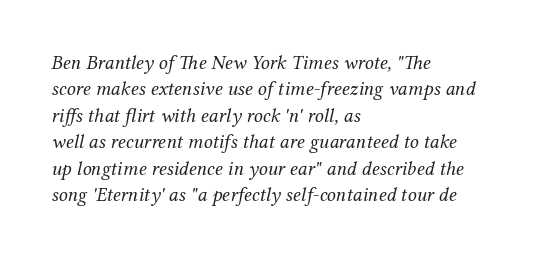
{"italic": "yes", "lean": "right", "slant_degrees": 12, "bold": "no", "underline": "no", "align": "left", "line_spacing": "normal", "line_spacing_ratio": 1.32, "letter_spacing": "normal", "letter_spacing_em": 0.0, "glyph_px": 20}
